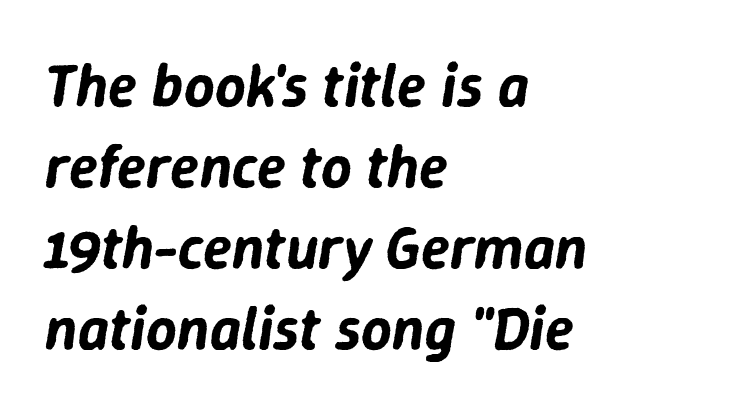
{"italic": "yes", "lean": "right", "slant_degrees": 9, "width": "normal", "stroke_contrast": "low", "x_height": "medium", "monospaced": "no", "underline": "no", "align": "left", "line_spacing": "normal", "line_spacing_ratio": 1.35, "letter_spacing": "normal", "letter_spacing_em": 0.0, "glyph_px": 60}
